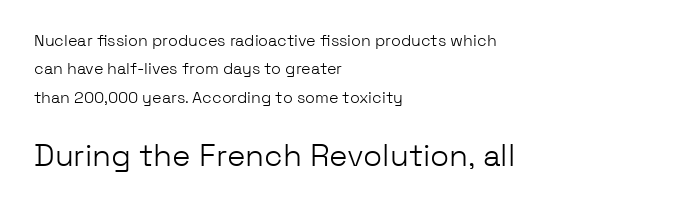
Q: Is the text bold? A: No.
Q: Is the text italic (slanted)? A: No, it is upright.
Q: Is the typeface a serif or a sans-serif typeface? A: Sans-serif.
Q: Is the text underlined? A: No.
Q: How is the paragraph aligned? A: Left-aligned.
Q: Is the spacing between letters normal or unusually wide? A: Normal.
Q: Which block of text is set in a larger size, the first (top) or the second (bottom)? A: The second (bottom) one.
Q: Width (condensed, normal, or wide)? A: Normal.
Q: Stroke contrast? A: Low.
Q: x-height? A: Medium.
Q: Monospaced? A: No.
